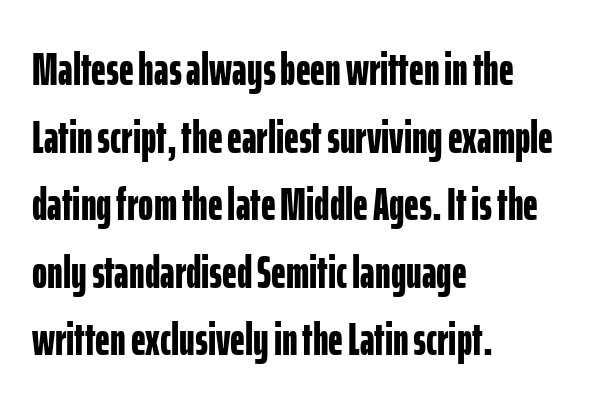
To sum up the face: it is a sans, with no serifs. The strip under each line holds only bare page. Does the leading feel generous? No, just average. Note the varied advance widths — an 'i' is clearly narrower than an 'm'. You can tell it's not italic because the verticals are truly vertical.
